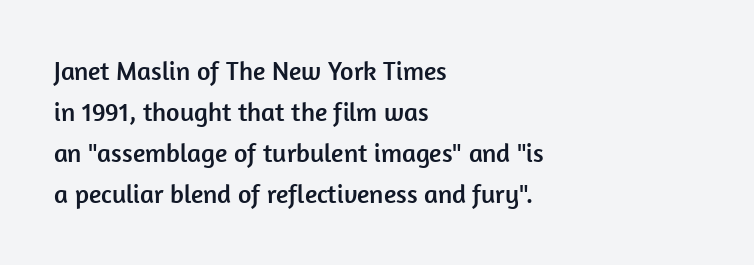
The image shows 26 px text type, upright; set left-aligned, normal line spacing (1.58x), normal letter spacing, not underlined.
